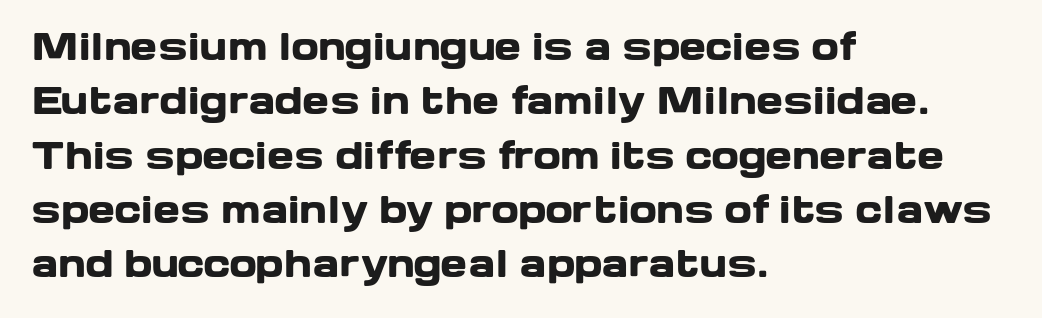
Q: Is the text bold? A: Yes.
Q: Is the text italic (slanted)? A: No, it is upright.
Q: Is the typeface a serif or a sans-serif typeface? A: Sans-serif.
Q: Is the text underlined? A: No.
Q: How is the paragraph aligned? A: Left-aligned.
Q: Is the spacing between letters normal or unusually wide? A: Normal.
Q: Is the spacing between lines tight, normal or loose? A: Normal.
Q: Width (condensed, normal, or wide)? A: Wide.
Q: Stroke contrast? A: Low.
Q: x-height? A: Medium.
Q: Monospaced? A: No.
